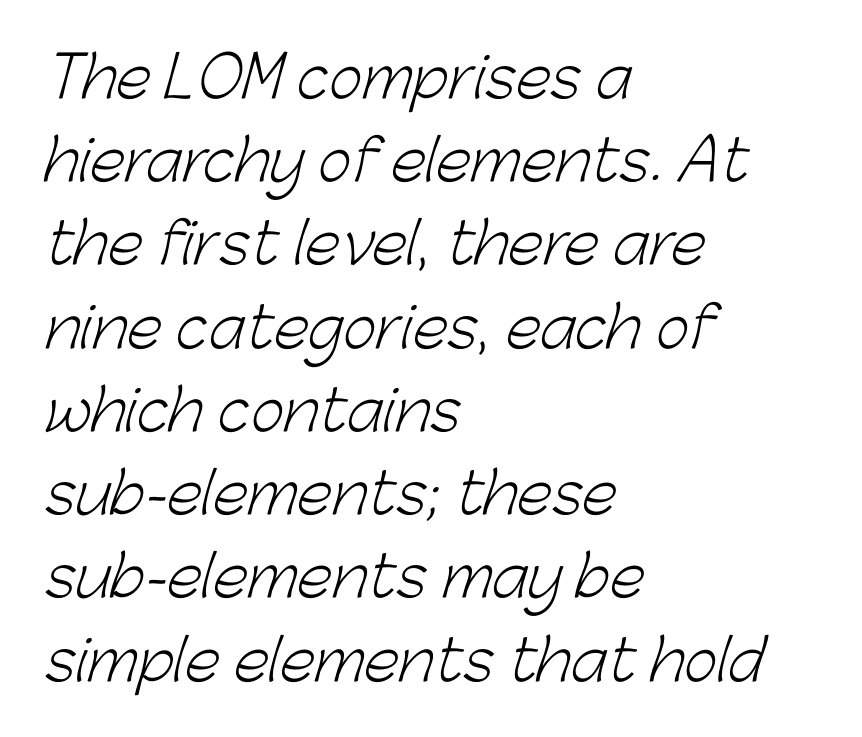
Q: Is the text bold? A: No.
Q: Is the typeface a serif or a sans-serif typeface? A: Sans-serif.
Q: Is the text underlined? A: No.
Q: How is the paragraph aligned? A: Left-aligned.
Q: Is the spacing between letters normal or unusually wide? A: Normal.
Q: Is the spacing between lines tight, normal or loose? A: Normal.
Q: Width (condensed, normal, or wide)? A: Normal.
Q: Stroke contrast? A: Low.
Q: x-height? A: Medium.
Q: Monospaced? A: No.
